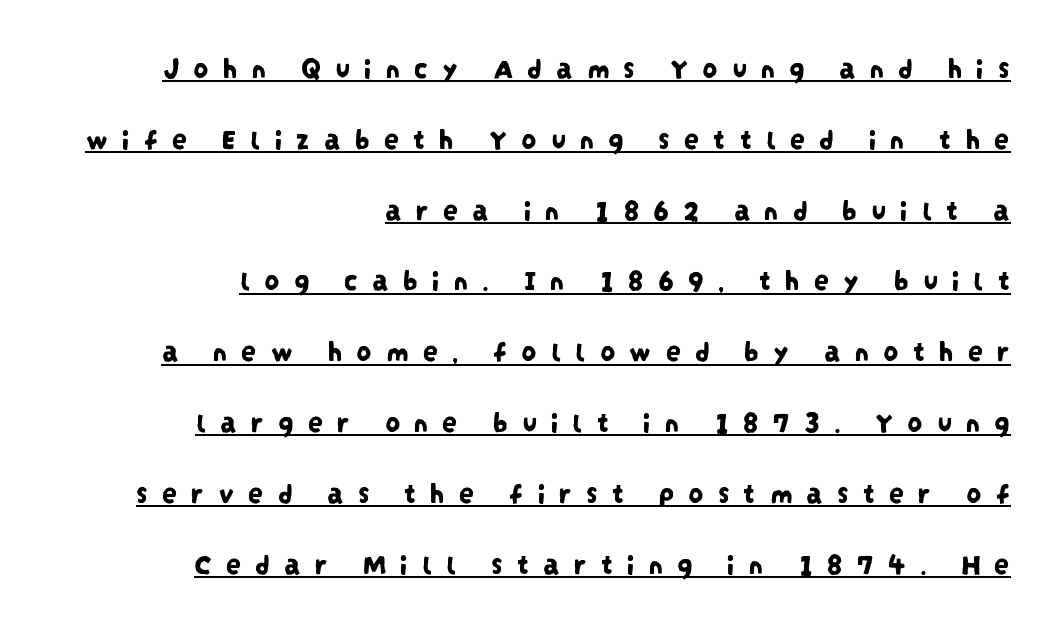
{"serif": "no", "width": "condensed", "stroke_contrast": "low", "x_height": "large", "monospaced": "no", "underline": "yes", "align": "right", "line_spacing": "loose", "line_spacing_ratio": 2.36, "letter_spacing": "wide", "letter_spacing_em": 0.46, "glyph_px": 30}
